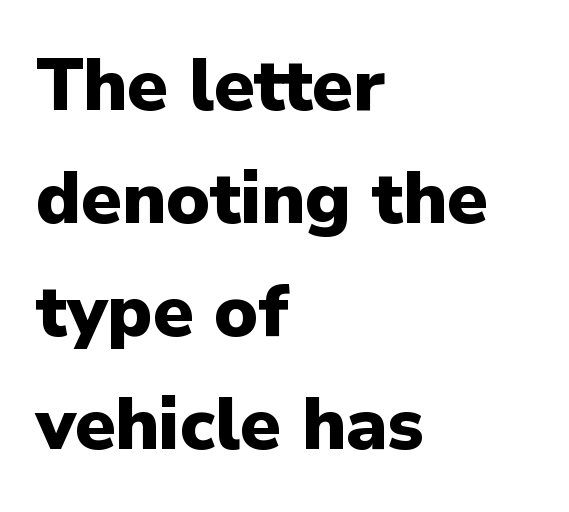
Does the copy run flush right? No — it runs flush left. Underline: absent. Is there any slant? The stems are plumb. Letterform terminals end flat and unadorned throughout the passage.
